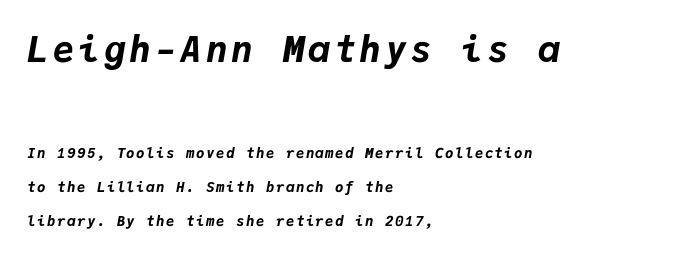
The image shows 36 px bold type, italic (leaning right), monospaced; set left-aligned, loose line spacing (2.44x), not underlined; the first (top) block is 2.57x larger; low stroke contrast and a medium x-height.
